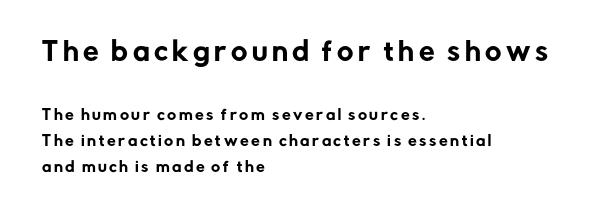
{"italic": "no", "underline": "no", "align": "left", "line_spacing_ratio": 1.87, "larger_block": "first", "size_ratio": 1.79, "glyph_px": 25}
